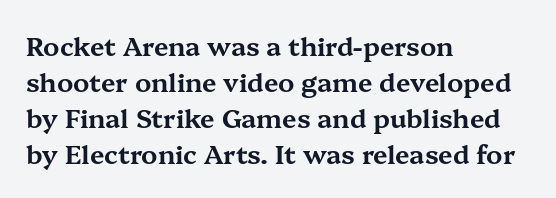
A typesetter would mark this as roman, not italic. Every row of glyphs begins at an identical x-position on the left. Descenders are the only things crossing below the line. Horizontal bands of white between lines are of average thickness.
